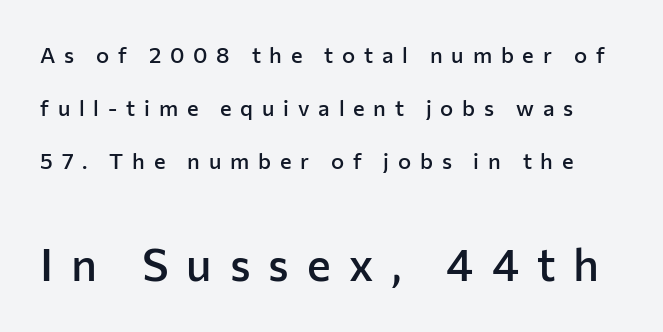
The image shows 45 px semibold sans-serif type, upright; set loose line spacing (2.41x), unusually wide letter spacing (+0.4 em), not underlined; the second (bottom) block is 2.05x larger; low stroke contrast and a medium x-height.
